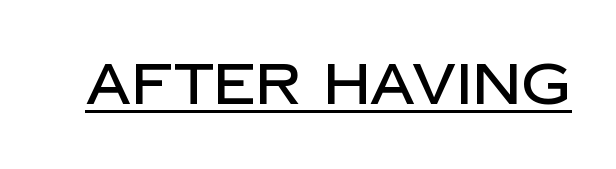
{"serif": "no", "italic": "no", "width": "normal", "stroke_contrast": "low", "x_height": "large", "monospaced": "no", "underline": "yes", "letter_spacing": "normal", "letter_spacing_em": 0.0, "glyph_px": 57}
